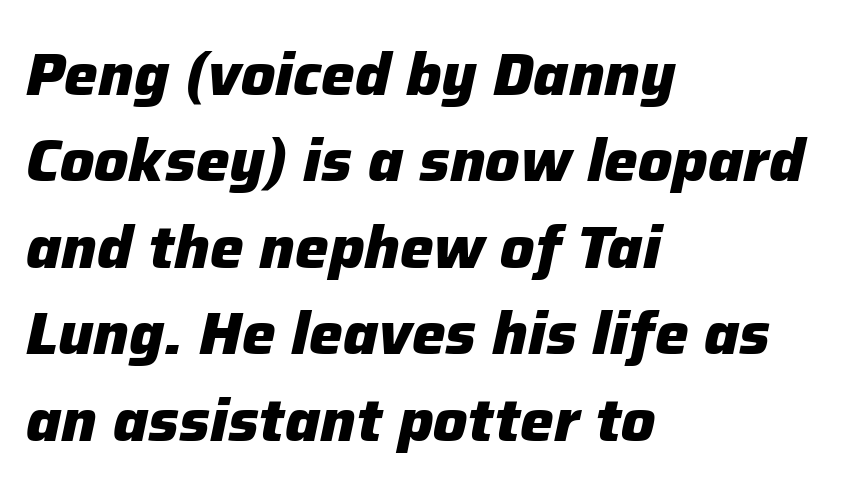
Does extra space separate the letters? No, they use regular spacing. These lines sit exactly where default settings would place them. The face used here has a pronounced slope to its letters. Plain, unruled lines of type. Is the type bold? Yes — the strokes are clearly thick and heavy.
